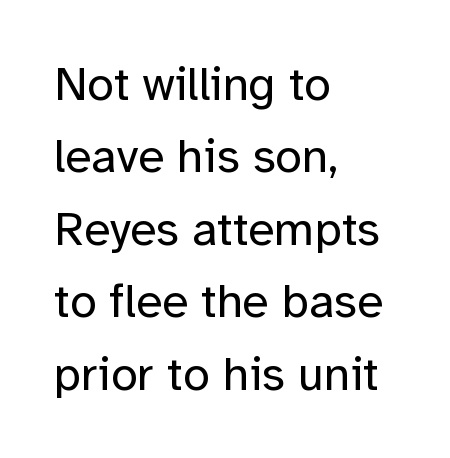
{"serif": "no", "italic": "no", "bold": "no", "weight": "regular", "width": "normal", "stroke_contrast": "low", "x_height": "medium", "monospaced": "no", "underline": "no", "align": "left", "line_spacing": "normal", "line_spacing_ratio": 1.51, "letter_spacing": "normal", "letter_spacing_em": 0.0, "glyph_px": 48}
